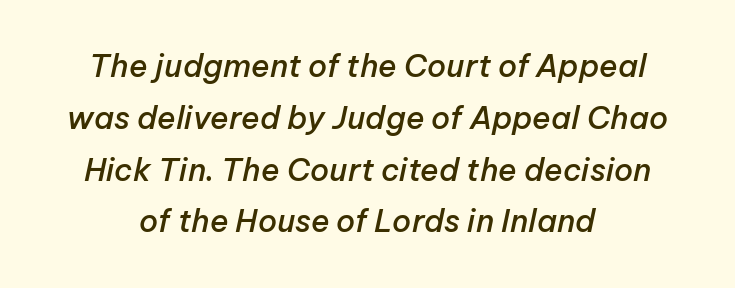
Q: Is the text bold? A: Semi-bold.
Q: Is the text italic (slanted)? A: Yes, it leans right by about 12 degrees.
Q: Is the text underlined? A: No.
Q: How is the paragraph aligned? A: Centered.
Q: Is the spacing between letters normal or unusually wide? A: Normal.
Q: Is the spacing between lines tight, normal or loose? A: Normal.
Q: Width (condensed, normal, or wide)? A: Normal.
Q: Stroke contrast? A: Low.
Q: x-height? A: Medium.
Q: Monospaced? A: No.
